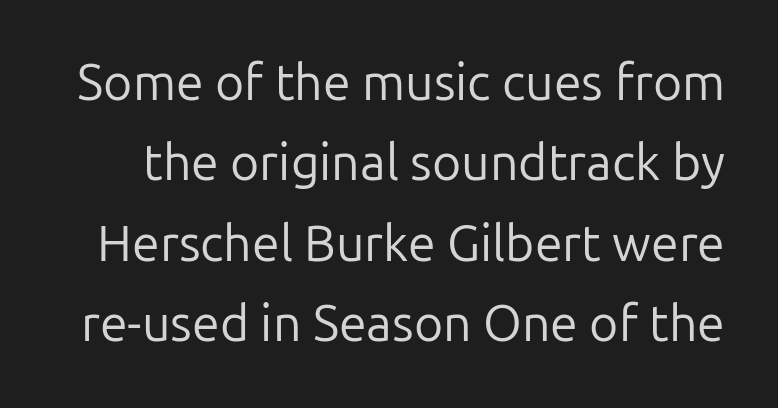
The image shows 50 px regular-weight sans-serif type, upright; set normal line spacing (1.61x), normal letter spacing, not underlined; low stroke contrast and a medium x-height.
